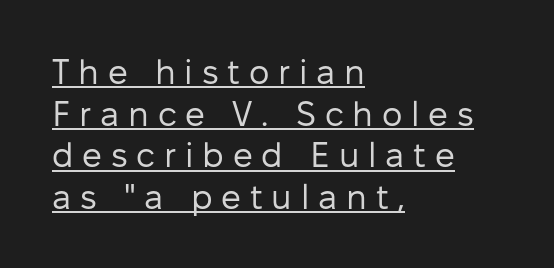
Serifs: no, the terminals of the letterforms are clean. This is the regular roman posture of the typeface. This rendering features underlined lettering. Casual observation: everything's shoved over to the left. The face used here is rendered with a markedly widened letterfit.
